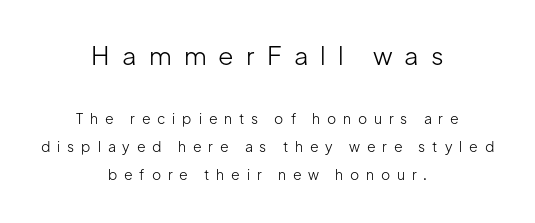
The image shows 25 px text type, upright; set centered, loose line spacing (2.0x), unusually wide letter spacing (+0.49 em), not underlined; the first (top) block is 1.79x larger.
